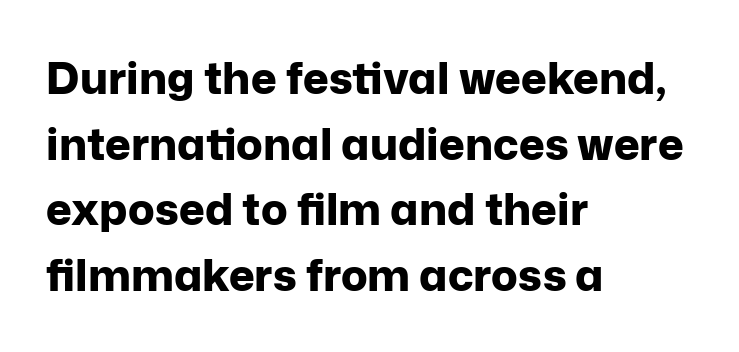
The image shows 44 px bold sans-serif type, upright; set left-aligned, normal line spacing (1.49x), normal letter spacing, not underlined; low stroke contrast and a medium x-height.
